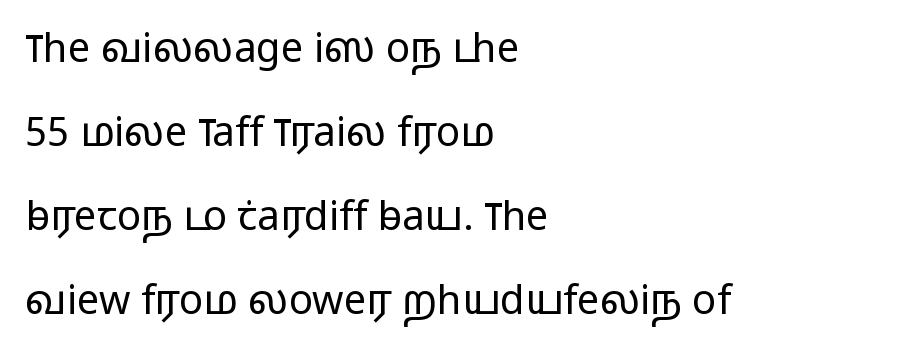
Q: Is the text bold? A: No.
Q: Is the text italic (slanted)? A: No, it is upright.
Q: Is the typeface a serif or a sans-serif typeface? A: Sans-serif.
Q: Is the text underlined? A: No.
Q: How is the paragraph aligned? A: Left-aligned.
Q: Is the spacing between letters normal or unusually wide? A: Normal.
Q: Is the spacing between lines tight, normal or loose? A: Loose.
Q: Width (condensed, normal, or wide)? A: Wide.
Q: Stroke contrast? A: Low.
Q: x-height? A: Medium.
Q: Monospaced? A: No.
